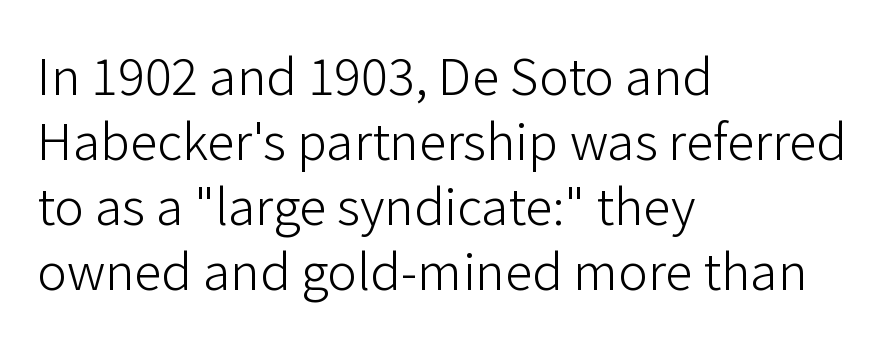
Q: Is the text bold? A: No.
Q: Is the text italic (slanted)? A: No, it is upright.
Q: Is the typeface a serif or a sans-serif typeface? A: Sans-serif.
Q: Is the text underlined? A: No.
Q: How is the paragraph aligned? A: Left-aligned.
Q: Is the spacing between letters normal or unusually wide? A: Normal.
Q: Is the spacing between lines tight, normal or loose? A: Normal.
Q: Width (condensed, normal, or wide)? A: Normal.
Q: Stroke contrast? A: Low.
Q: x-height? A: Medium.
Q: Monospaced? A: No.
